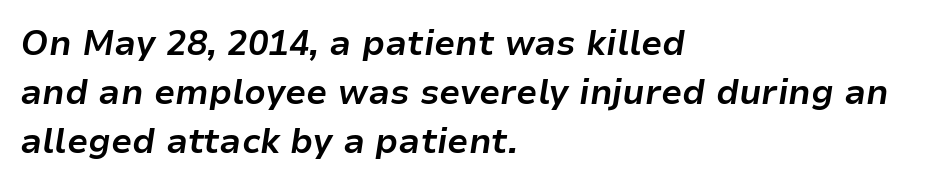
Here the designer chose a conventional face with non-uniform glyph widths. Italic? Definitely — the glyphs are oblique. This sample keeps an unexceptional amount of space between lines. Each row of text sits above clean, open space.
